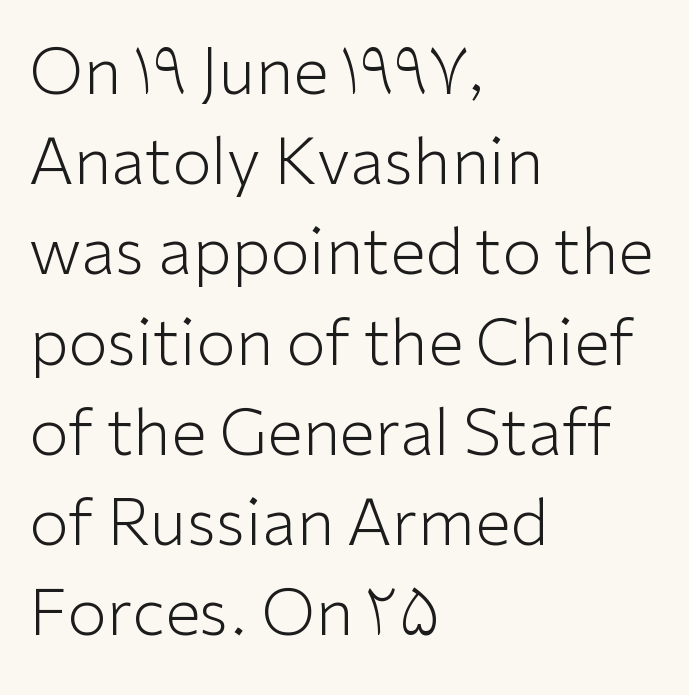
The image shows 64 px light sans-serif type, upright; set left-aligned, normal line spacing (1.41x), normal letter spacing, not underlined; low stroke contrast and a medium x-height.
